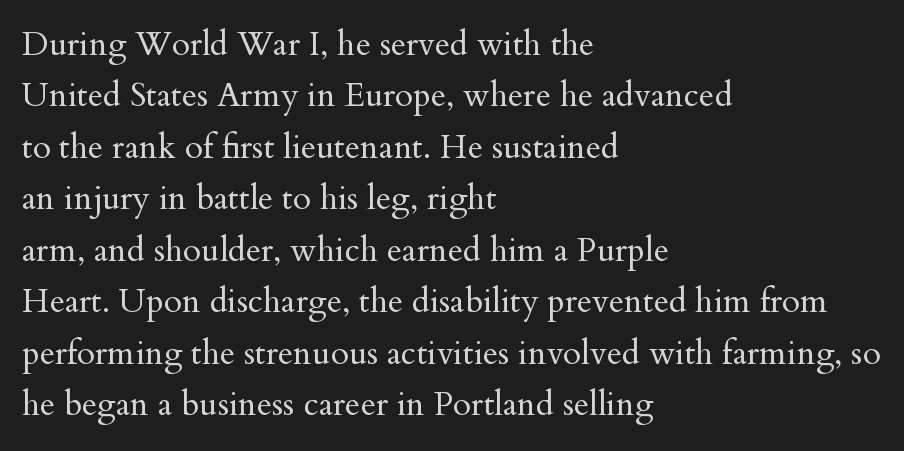
{"serif": "yes", "italic": "no", "bold": "no", "weight": "regular", "width": "normal", "stroke_contrast": "medium", "x_height": "small", "monospaced": "no", "underline": "no", "align": "left", "line_spacing": "normal", "line_spacing_ratio": 1.56, "letter_spacing": "normal", "letter_spacing_em": 0.0, "glyph_px": 33}
